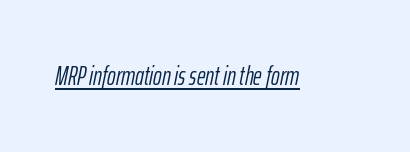
What stands out about the letter spacing? Nothing — it is the standard amount. Slant detected: the letters are inclined. Does a line run under the words? Yes, clearly. Each stroke keeps to a modest, everyday thickness or less.
